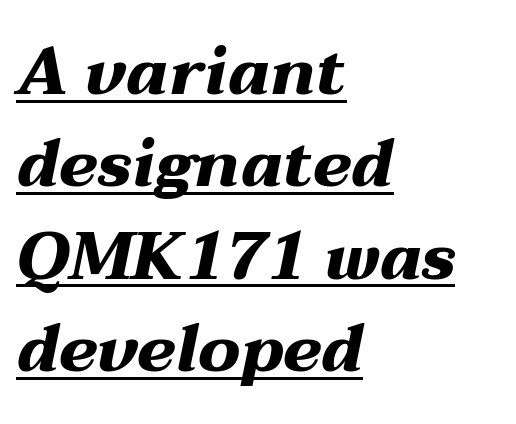
{"italic": "yes", "lean": "right", "slant_degrees": 12, "bold": "yes", "weight": "heavy", "width": "wide", "stroke_contrast": "medium", "x_height": "medium", "monospaced": "no", "underline": "yes", "align": "left", "line_spacing": "normal", "line_spacing_ratio": 1.4, "letter_spacing": "normal", "letter_spacing_em": 0.0, "glyph_px": 66}
